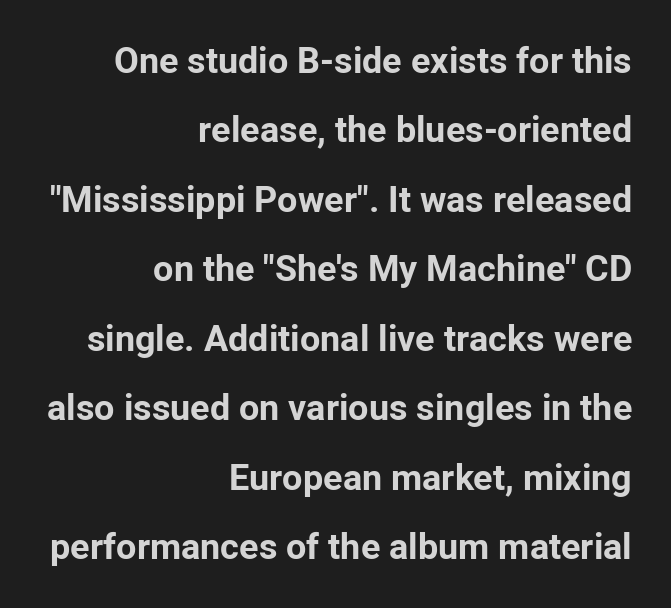
Anything drawn beneath the words? Only blank space. Set as a true bold cut, around the 700 mark. Unlike italic type, these characters show no tilt at all. The designer dialed line spacing up above the default.
